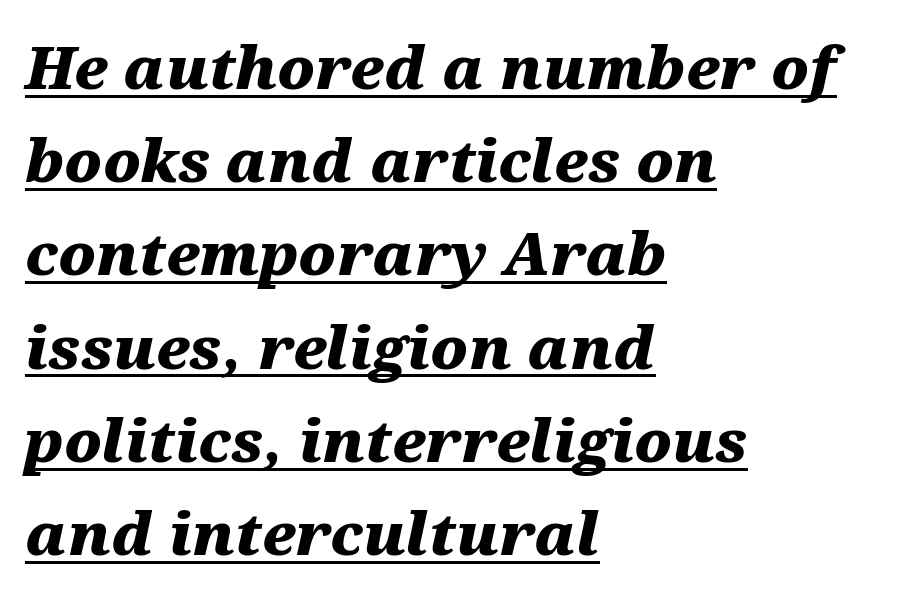
The image shows 59 px heavy, wide type, italic (leaning right); set left-aligned, normal line spacing (1.58x), normal letter spacing, underlined; medium stroke contrast and a medium x-height.
